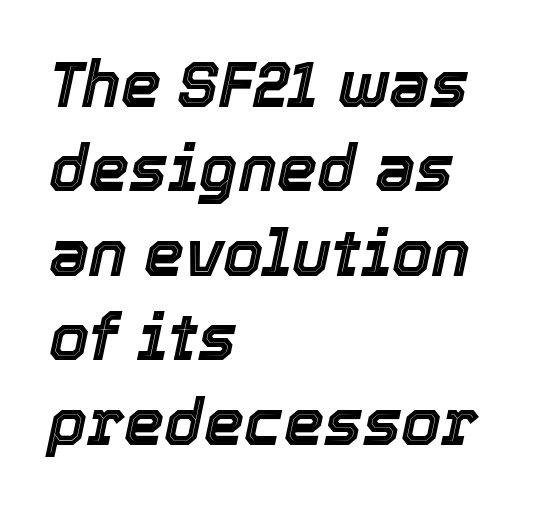
A normal amount of white space separates one row of letters from the next. Character widths vary here, with narrow letters taking less room than wide ones. Designer's note — italics engaged. Casual observation: everything's shoved over to the left.
